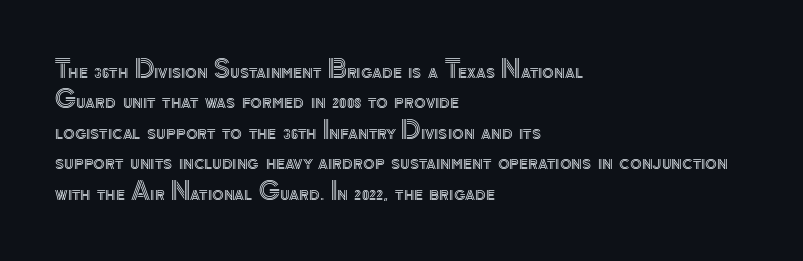
The image shows 24 px text type, upright; set left-aligned, normal line spacing (1.27x), normal letter spacing, not underlined.
